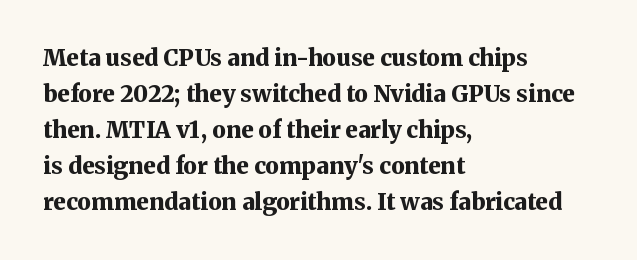
Q: Is the text bold? A: Yes.
Q: Is the text italic (slanted)? A: No, it is upright.
Q: Is the text underlined? A: No.
Q: How is the paragraph aligned? A: Left-aligned.
Q: Is the spacing between letters normal or unusually wide? A: Normal.
Q: Is the spacing between lines tight, normal or loose? A: Normal.
